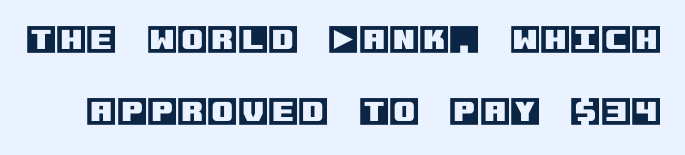
Q: Is the text italic (slanted)? A: No, it is upright.
Q: Is the text underlined? A: No.
Q: Is the spacing between letters normal or unusually wide? A: Normal.
Q: Is the spacing between lines tight, normal or loose? A: Loose.
Q: Width (condensed, normal, or wide)? A: Normal.
Q: x-height? A: Large.
